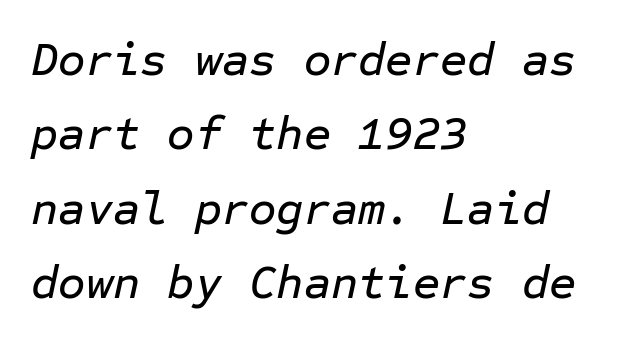
Standard letterfit; no display-style spreading of the glyphs. Interline gaps are of average width in this sample. Line beginnings align vertically; line endings do not. Monospaced: the letters line up in strict vertical columns.
